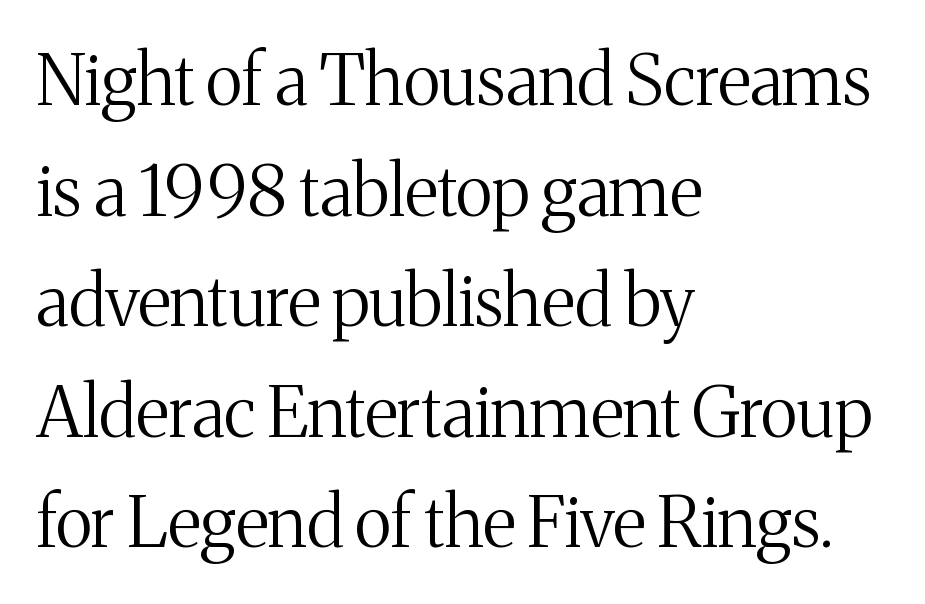
The image shows 70 px regular-weight serif type, upright; set left-aligned, normal line spacing (1.58x), normal letter spacing, not underlined; medium stroke contrast and a medium x-height.
